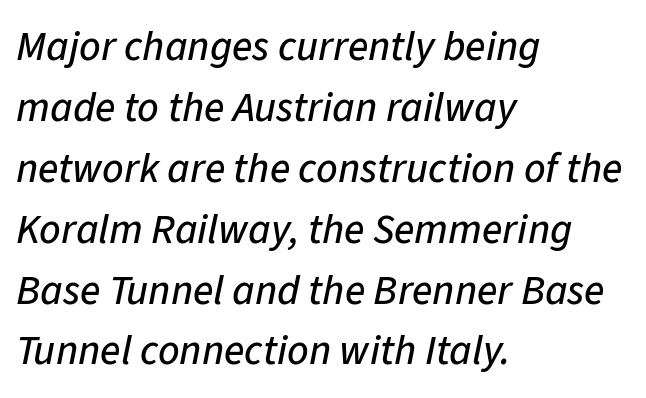
{"italic": "yes", "lean": "right", "slant_degrees": 11, "width": "normal", "stroke_contrast": "low", "x_height": "medium", "monospaced": "no", "underline": "no", "align": "left", "line_spacing": "normal", "line_spacing_ratio": 1.45, "letter_spacing": "normal", "letter_spacing_em": 0.0, "glyph_px": 42}
